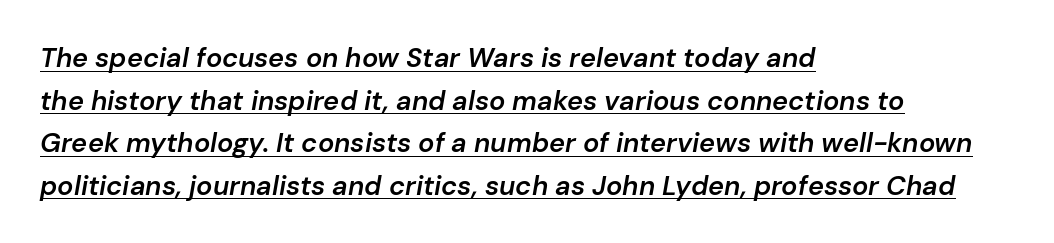
{"italic": "yes", "lean": "right", "slant_degrees": 10, "bold": "semi", "underline": "yes", "align": "left", "line_spacing": "normal", "line_spacing_ratio": 1.58, "letter_spacing": "normal", "letter_spacing_em": 0.0, "glyph_px": 27}
